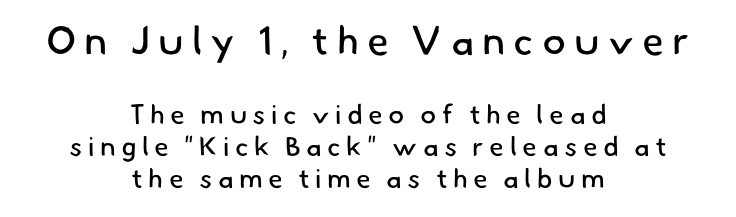
The image shows 40 px regular-weight sans-serif type; set centered, line spacing 1.18x, unusually wide letter spacing (+0.2 em), not underlined; the first (top) block is 1.48x larger; low stroke contrast and a small x-height.
